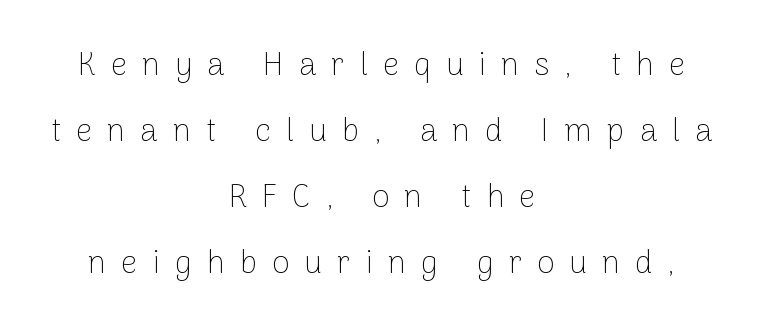
{"serif": "no", "italic": "no", "bold": "no", "weight": "thin", "width": "normal", "stroke_contrast": "low", "x_height": "medium", "monospaced": "no", "underline": "no", "align": "center", "line_spacing": "loose", "line_spacing_ratio": 2.06, "letter_spacing": "wide", "letter_spacing_em": 0.47, "glyph_px": 32}
